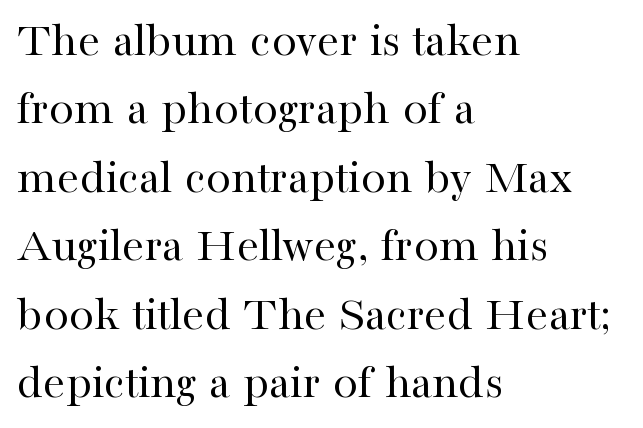
{"serif": "yes", "italic": "no", "bold": "no", "weight": "regular", "width": "normal", "stroke_contrast": "high", "x_height": "medium", "monospaced": "no", "underline": "no", "align": "left", "line_spacing": "normal", "line_spacing_ratio": 1.37, "letter_spacing": "normal", "letter_spacing_em": 0.0, "glyph_px": 50}
